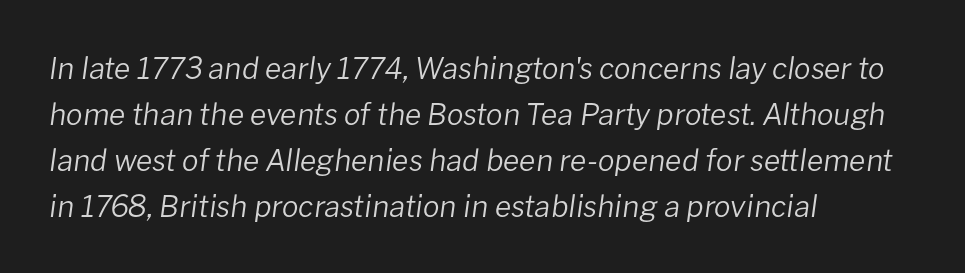
Q: Is the text bold? A: No.
Q: Is the text italic (slanted)? A: Yes, it leans right by about 8 degrees.
Q: Is the text underlined? A: No.
Q: How is the paragraph aligned? A: Left-aligned.
Q: Is the spacing between letters normal or unusually wide? A: Normal.
Q: Is the spacing between lines tight, normal or loose? A: Normal.
Q: Width (condensed, normal, or wide)? A: Normal.
Q: Stroke contrast? A: Low.
Q: x-height? A: Medium.
Q: Monospaced? A: No.
